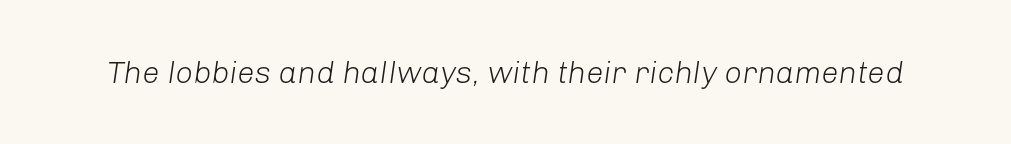
The image shows 31 px light type, italic (leaning right); set normal letter spacing, not underlined; low stroke contrast and a medium x-height.
